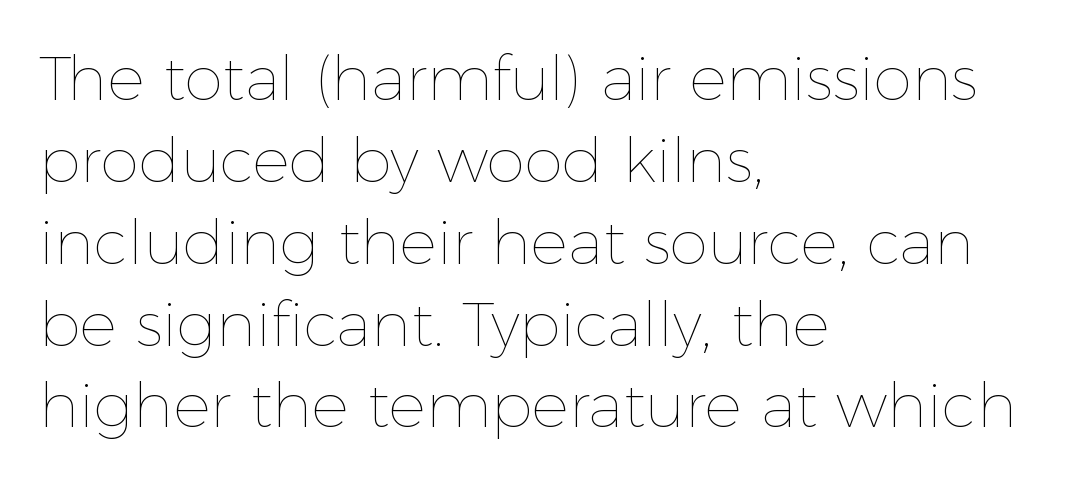
{"italic": "no", "bold": "no", "weight": "thin", "width": "normal", "x_height": "medium", "monospaced": "no", "underline": "no", "align": "left", "line_spacing": "normal", "line_spacing_ratio": 1.32, "letter_spacing": "normal", "letter_spacing_em": 0.0, "glyph_px": 62}
